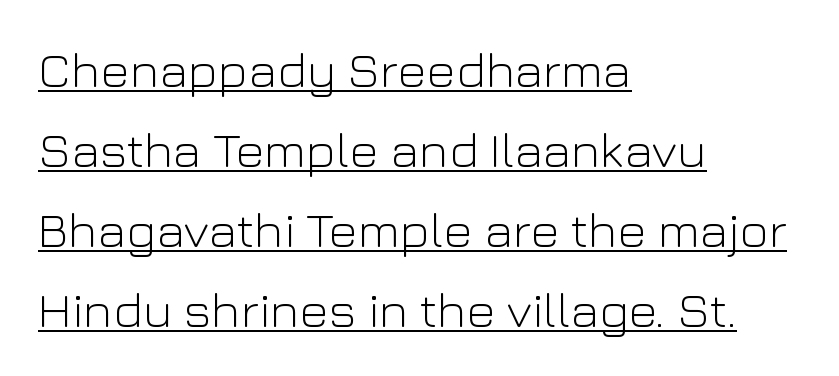
The image shows 50 px light sans-serif type, upright; set left-aligned, normal line spacing (1.6x), normal letter spacing, underlined; low stroke contrast and a medium x-height.
